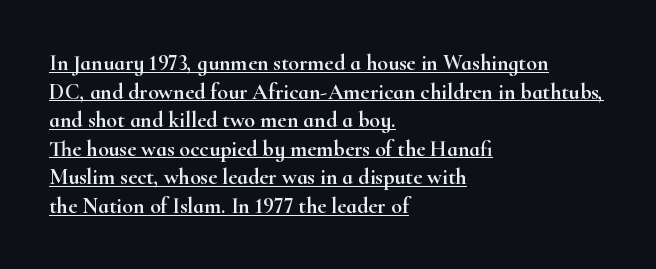
Q: Is the text italic (slanted)? A: No, it is upright.
Q: Is the text underlined? A: Yes.
Q: How is the paragraph aligned? A: Left-aligned.
Q: Is the spacing between letters normal or unusually wide? A: Normal.
Q: Is the spacing between lines tight, normal or loose? A: Normal.
